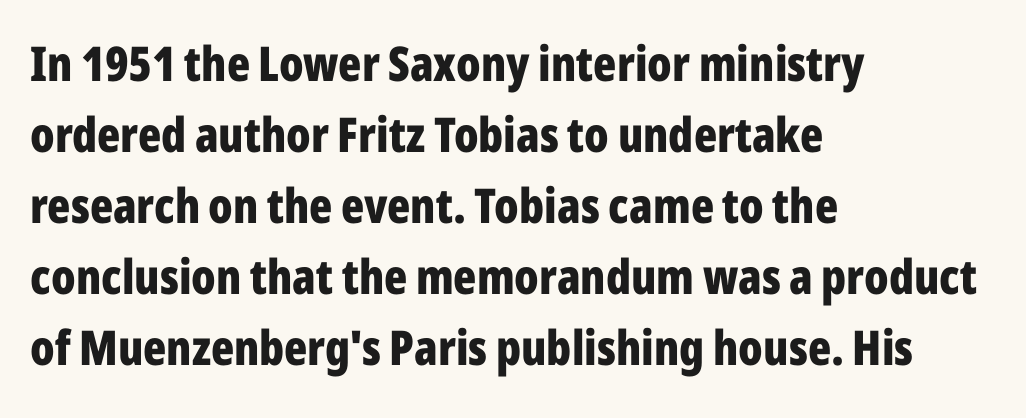
{"serif": "no", "italic": "no", "bold": "yes", "weight": "bold", "width": "condensed", "stroke_contrast": "low", "x_height": "medium", "monospaced": "no", "underline": "no", "align": "left", "line_spacing": "normal", "line_spacing_ratio": 1.48, "letter_spacing": "normal", "letter_spacing_em": 0.0, "glyph_px": 48}
